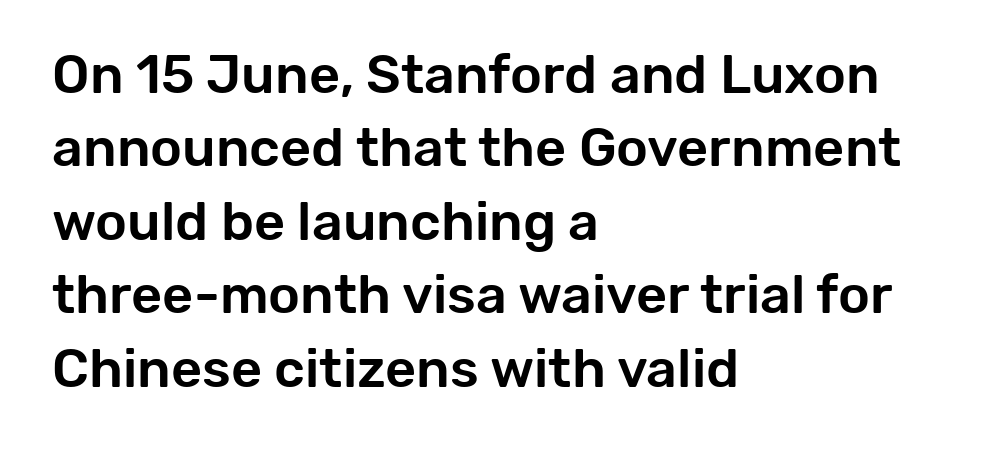
The image shows 54 px sans-serif type, upright; set left-aligned, normal line spacing (1.36x), normal letter spacing, not underlined; low stroke contrast and a medium x-height.
